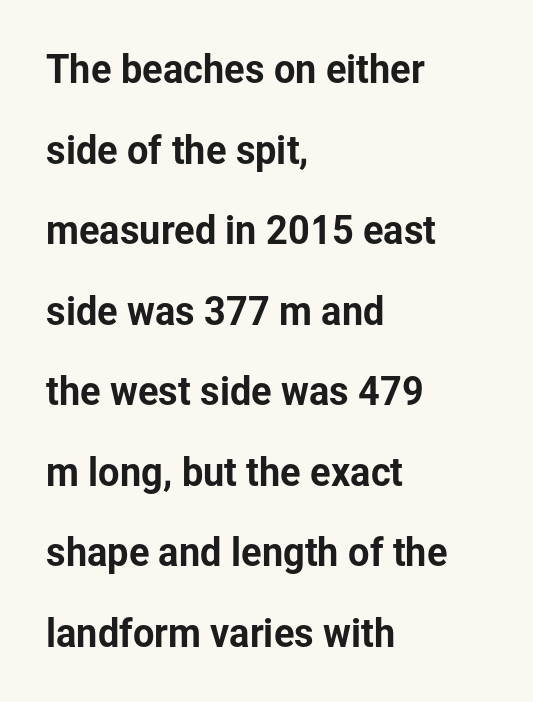
Q: Is the text italic (slanted)? A: No, it is upright.
Q: Is the typeface a serif or a sans-serif typeface? A: Sans-serif.
Q: Is the text underlined? A: No.
Q: How is the paragraph aligned? A: Left-aligned.
Q: Is the spacing between letters normal or unusually wide? A: Normal.
Q: Is the spacing between lines tight, normal or loose? A: Loose.
Q: Width (condensed, normal, or wide)? A: Normal.
Q: Stroke contrast? A: Low.
Q: x-height? A: Medium.
Q: Monospaced? A: No.
